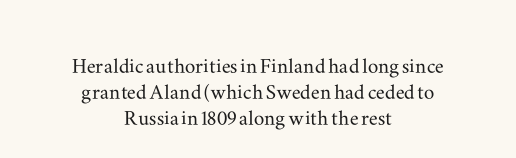
Q: Is the text italic (slanted)? A: No, it is upright.
Q: Is the text underlined? A: No.
Q: How is the paragraph aligned? A: Centered.
Q: Is the spacing between letters normal or unusually wide? A: Normal.
Q: Is the spacing between lines tight, normal or loose? A: Tight.
